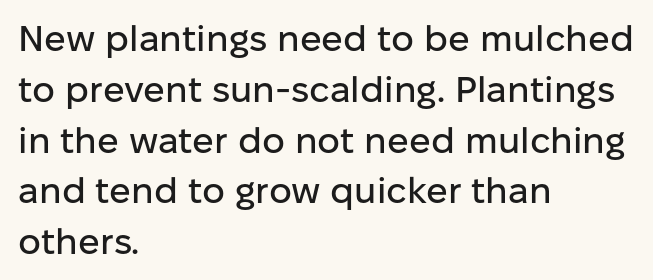
These lines sit exactly where default settings would place them. A typesetter would call this zero additional tracking. The glyphs are unaccompanied by any horizontal stroke below them. You could not count columns in this text — the font is proportionally spaced. Classification — sans serif. Every character sits straight up, as roman type does.
